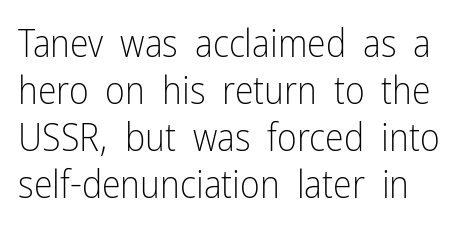
The image shows 38 px light, condensed sans-serif type, upright; set line spacing 1.24x, normal letter spacing, not underlined; low stroke contrast and a medium x-height.
